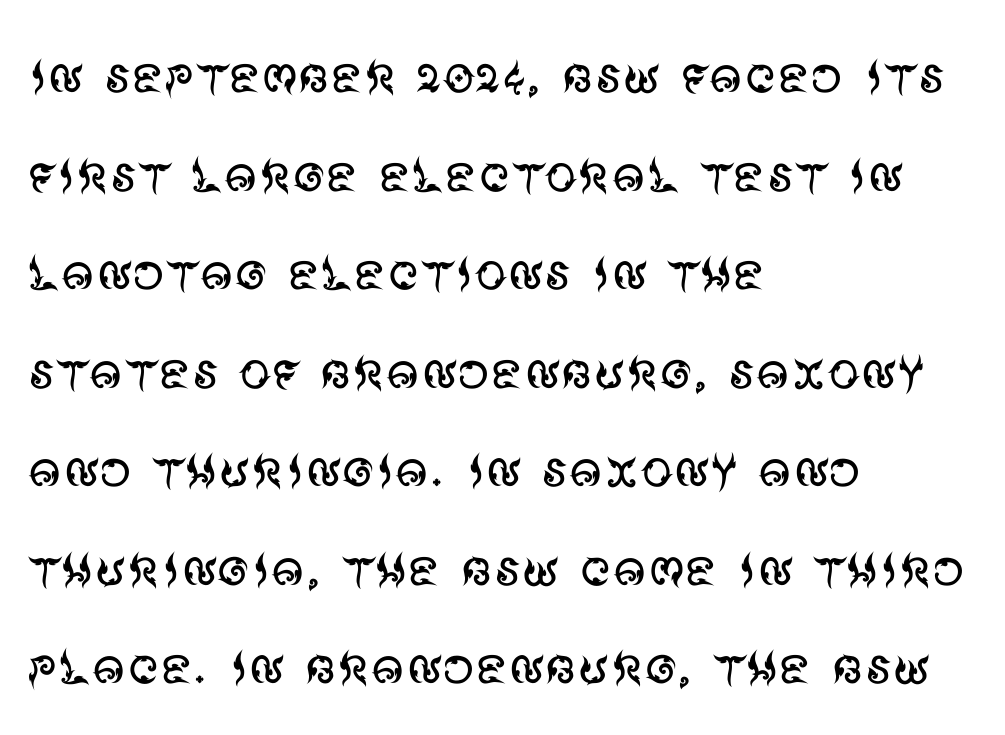
{"serif": "no", "italic": "no", "bold": "no", "weight": "regular", "width": "normal", "stroke_contrast": "medium", "x_height": "large", "monospaced": "no", "underline": "no", "align": "left", "line_spacing": "normal", "line_spacing_ratio": 1.54, "letter_spacing": "normal", "letter_spacing_em": 0.0, "glyph_px": 64}
